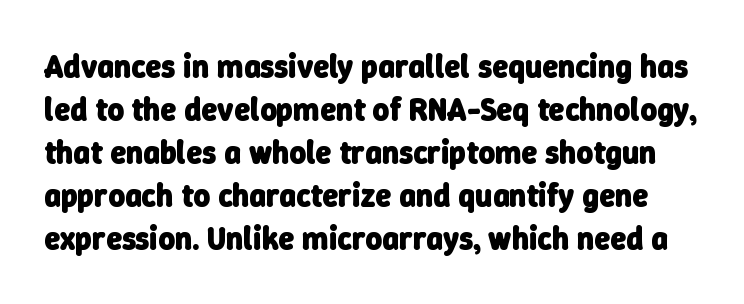
{"serif": "no", "bold": "yes", "weight": "heavy", "width": "normal", "stroke_contrast": "low", "x_height": "medium", "monospaced": "no", "underline": "no", "line_spacing": "normal", "line_spacing_ratio": 1.34, "letter_spacing": "normal", "letter_spacing_em": 0.0, "glyph_px": 32}
